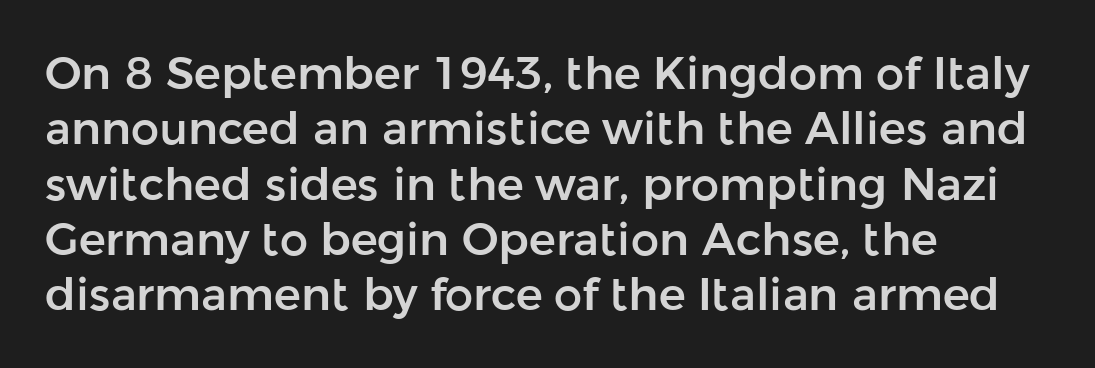
Q: Is the text italic (slanted)? A: No, it is upright.
Q: Is the typeface a serif or a sans-serif typeface? A: Sans-serif.
Q: Is the text underlined? A: No.
Q: How is the paragraph aligned? A: Left-aligned.
Q: Is the spacing between letters normal or unusually wide? A: Normal.
Q: Width (condensed, normal, or wide)? A: Normal.
Q: Stroke contrast? A: Low.
Q: x-height? A: Medium.
Q: Monospaced? A: No.
